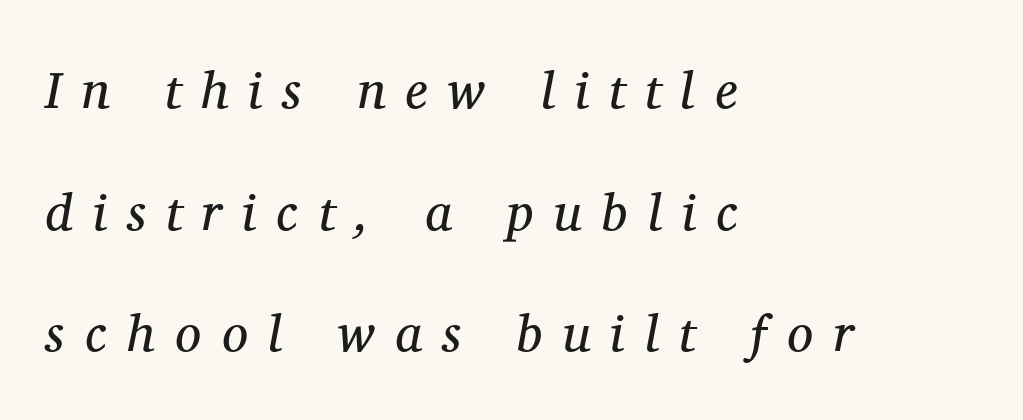
{"serif": "yes", "italic": "yes", "lean": "right", "slant_degrees": 11, "bold": "no", "weight": "regular", "width": "normal", "stroke_contrast": "medium", "x_height": "medium", "monospaced": "no", "underline": "no", "align": "left", "line_spacing": "loose", "line_spacing_ratio": 2.34, "letter_spacing": "wide", "letter_spacing_em": 0.39, "glyph_px": 52}
